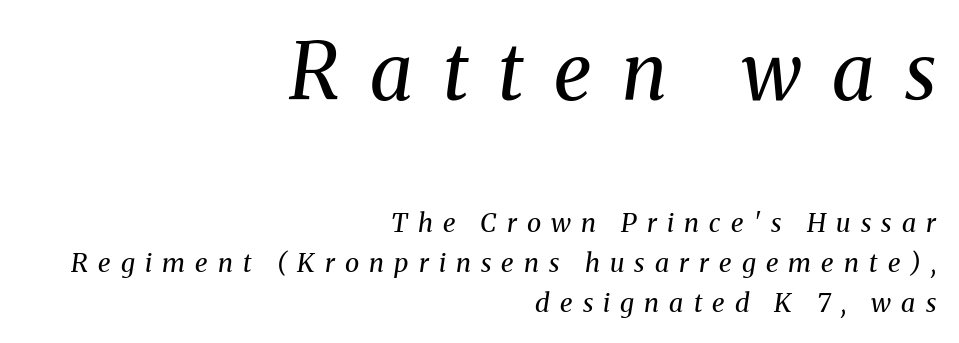
If you measured baseline to baseline, you'd find a middling distance. The face used here is seriffed, in the tradition of book romans. All the whitespace from short lines collects on the left. In terms of posture, this sample is oblique. The rendering uses natural spacing where letterforms have individual widths. Observe the wide spacing: letters keep a clear distance from each other.
